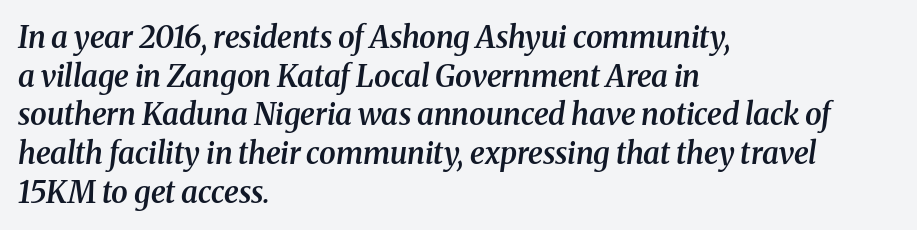
The lettering tilts uniformly, giving the passage an italic look. Here the glyphs are tracked normally, forming tight word shapes. A serif font was chosen for this passage. Typesetter's note: demi weight, one step under bold.
